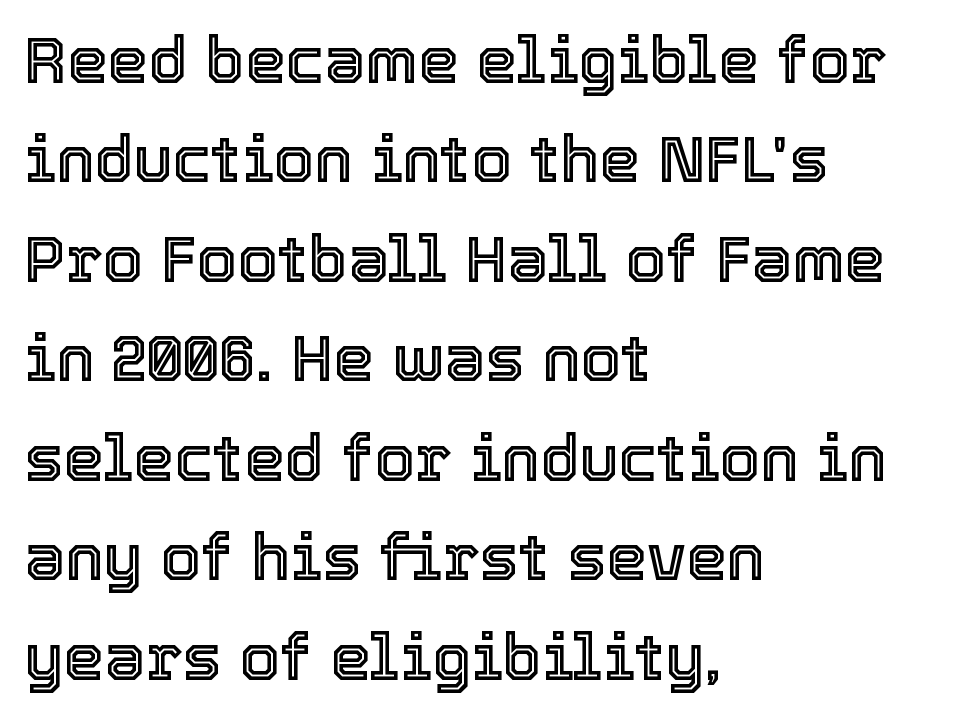
{"italic": "no", "width": "normal", "x_height": "medium", "monospaced": "no", "underline": "no", "align": "left", "line_spacing": "normal", "line_spacing_ratio": 1.53, "letter_spacing": "normal", "letter_spacing_em": 0.0, "glyph_px": 65}
